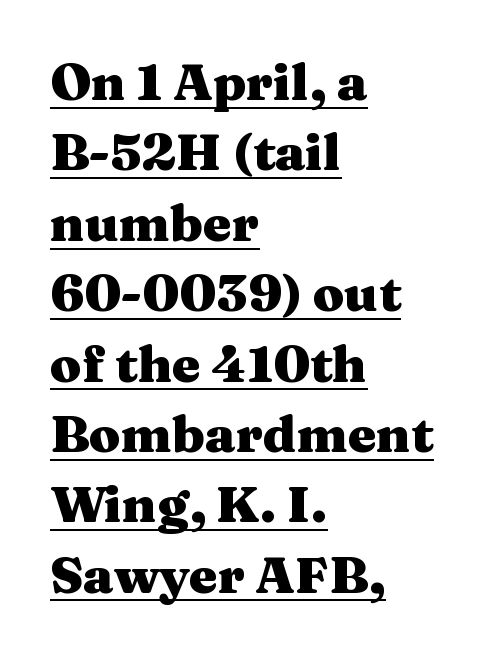
Q: Is the text bold? A: Yes.
Q: Is the text italic (slanted)? A: No, it is upright.
Q: Is the typeface a serif or a sans-serif typeface? A: Serif.
Q: Is the text underlined? A: Yes.
Q: How is the paragraph aligned? A: Left-aligned.
Q: Is the spacing between letters normal or unusually wide? A: Normal.
Q: Is the spacing between lines tight, normal or loose? A: Normal.
Q: Width (condensed, normal, or wide)? A: Wide.
Q: Stroke contrast? A: Medium.
Q: x-height? A: Medium.
Q: Monospaced? A: No.
